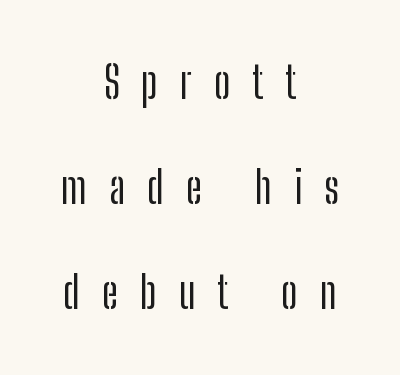
Q: Is the text italic (slanted)? A: No, it is upright.
Q: Is the typeface a serif or a sans-serif typeface? A: Sans-serif.
Q: Is the text underlined? A: No.
Q: How is the paragraph aligned? A: Centered.
Q: Is the spacing between letters normal or unusually wide? A: Unusually wide.
Q: Is the spacing between lines tight, normal or loose? A: Loose.
Q: Width (condensed, normal, or wide)? A: Condensed.
Q: Stroke contrast? A: Low.
Q: x-height? A: Medium.
Q: Monospaced? A: No.
